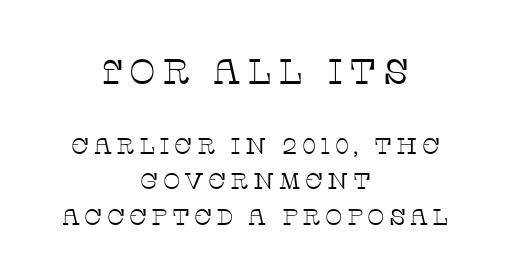
Q: Is the text bold? A: No.
Q: Is the text italic (slanted)? A: No, it is upright.
Q: Is the typeface a serif or a sans-serif typeface? A: Serif.
Q: Is the text underlined? A: No.
Q: How is the paragraph aligned? A: Centered.
Q: Is the spacing between lines tight, normal or loose? A: Normal.
Q: Which block of text is set in a larger size, the first (top) or the second (bottom)? A: The first (top) one.
Q: Width (condensed, normal, or wide)? A: Normal.
Q: Stroke contrast? A: Low.
Q: x-height? A: Large.
Q: Monospaced? A: No.
